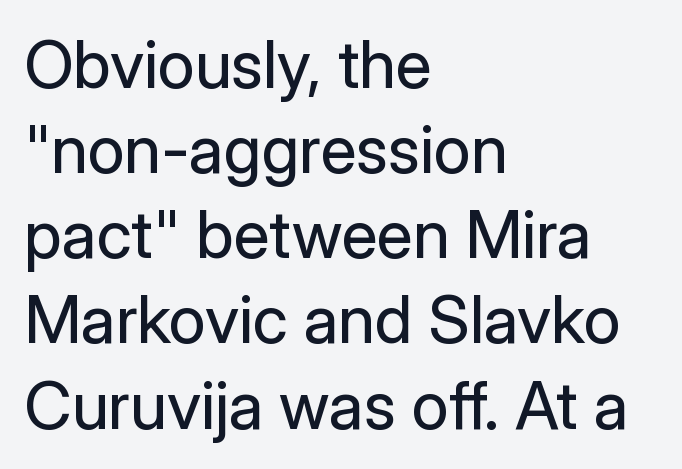
{"serif": "no", "italic": "no", "bold": "no", "weight": "regular", "width": "normal", "stroke_contrast": "low", "x_height": "medium", "monospaced": "no", "underline": "no", "align": "left", "line_spacing": "normal", "line_spacing_ratio": 1.29, "letter_spacing": "normal", "letter_spacing_em": 0.0, "glyph_px": 66}
